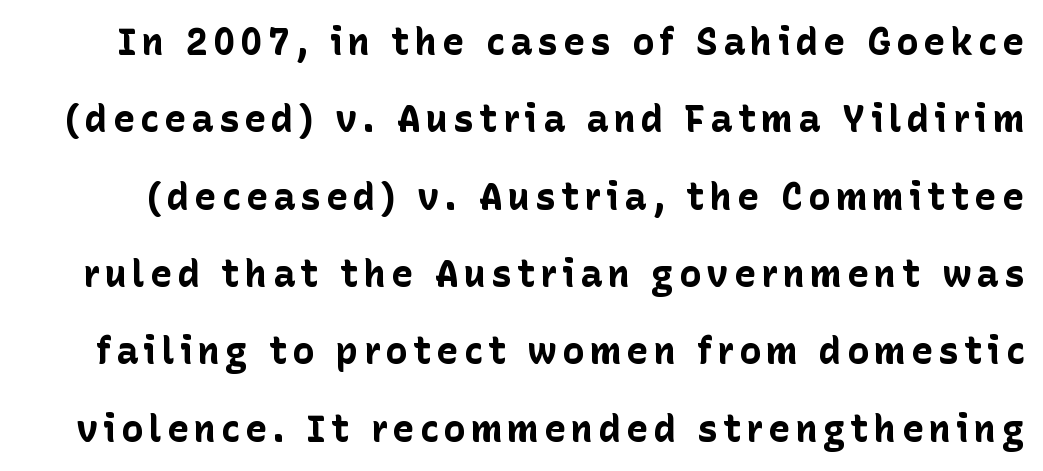
The words here are not underlined. Does the leading feel generous? Absolutely, it's lavish. The strokes are fattened all the way to bold. The glyphs in this specimen are sans serif. The face used here is proportionally spaced, like ordinary book or web type.
